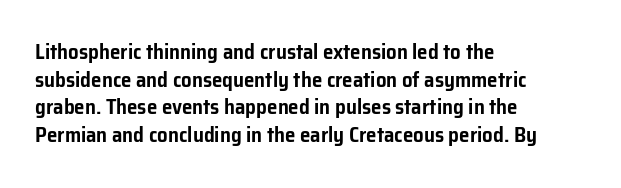
The image shows 21 px text type, upright; set left-aligned, normal line spacing (1.32x), normal letter spacing, not underlined.
